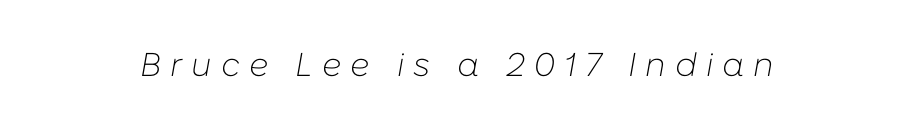
The image shows 33 px light type, italic (leaning right); set unusually wide letter spacing (+0.27 em), not underlined; low stroke contrast and a medium x-height.
